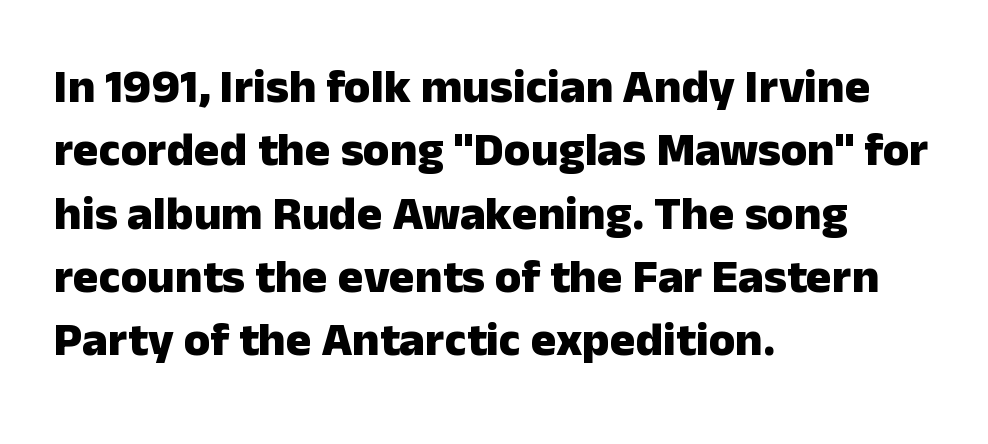
{"serif": "no", "italic": "no", "bold": "yes", "weight": "heavy", "width": "normal", "stroke_contrast": "low", "x_height": "medium", "monospaced": "no", "underline": "no", "align": "left", "line_spacing": "normal", "line_spacing_ratio": 1.32, "letter_spacing": "normal", "letter_spacing_em": 0.0, "glyph_px": 48}
